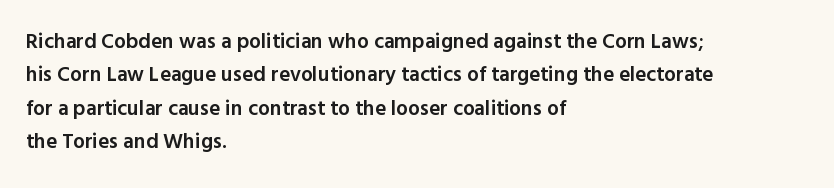
Typographic density is moderately raised because the face is semibold. Letter spacing: default. Vertically, the passage feels balanced, rows spaced as you'd expect. In terms of posture, this sample is upright. These lines stack with their left ends in a neat column.
